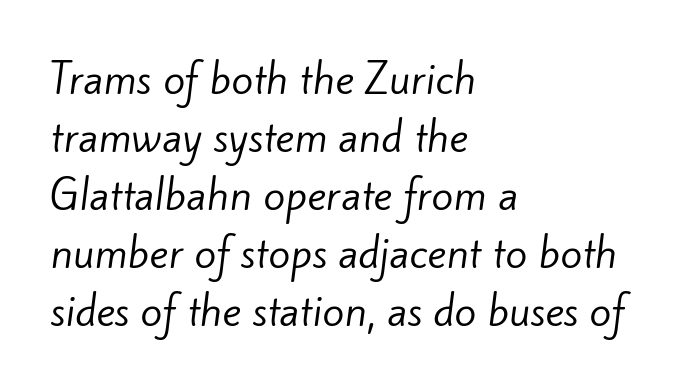
The image shows 40 px regular-weight sans-serif type; set left-aligned, normal line spacing (1.45x), normal letter spacing, not underlined; low stroke contrast and a small x-height.
